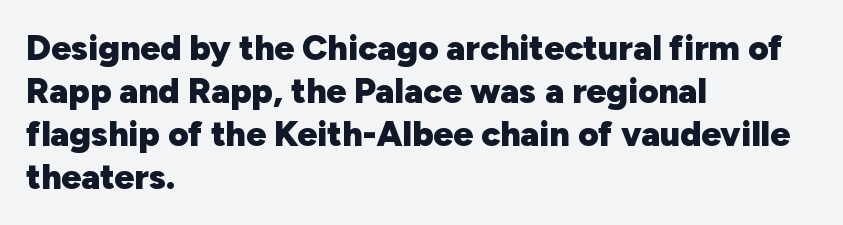
Heavy-handed strokes throughout: this text is bold. Each line starts at the same left margin while the right side varies. The font family rendered here belongs to the sans-serif group. A clean baseline with only descenders dipping below it. It's the straight-up-and-down kind of type.
